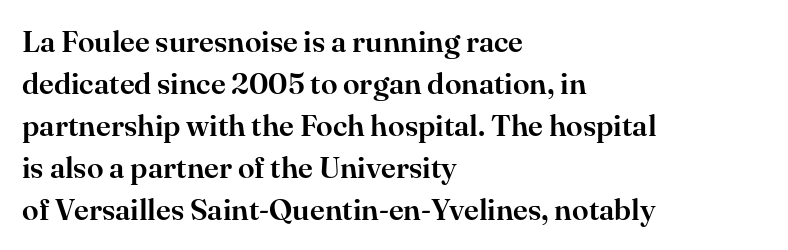
Q: Is the text italic (slanted)? A: No, it is upright.
Q: Is the typeface a serif or a sans-serif typeface? A: Serif.
Q: Is the text underlined? A: No.
Q: How is the paragraph aligned? A: Left-aligned.
Q: Is the spacing between letters normal or unusually wide? A: Normal.
Q: Is the spacing between lines tight, normal or loose? A: Normal.
Q: Width (condensed, normal, or wide)? A: Normal.
Q: Stroke contrast? A: High.
Q: x-height? A: Small.
Q: Monospaced? A: No.
